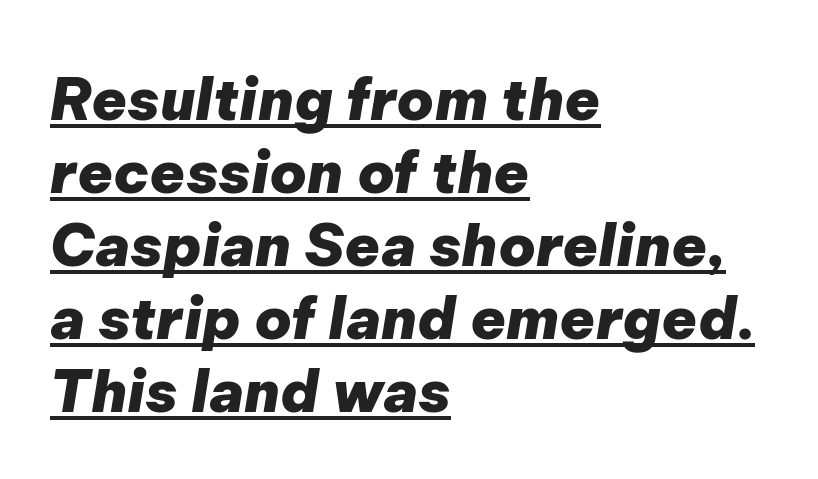
Q: Is the text bold? A: Yes.
Q: Is the text italic (slanted)? A: Yes, it leans right by about 9 degrees.
Q: Is the text underlined? A: Yes.
Q: How is the paragraph aligned? A: Left-aligned.
Q: Is the spacing between letters normal or unusually wide? A: Normal.
Q: Is the spacing between lines tight, normal or loose? A: Normal.
Q: Width (condensed, normal, or wide)? A: Normal.
Q: Stroke contrast? A: Low.
Q: x-height? A: Medium.
Q: Monospaced? A: No.
